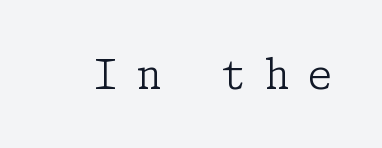
{"serif": "yes", "italic": "no", "bold": "no", "weight": "light", "width": "normal", "stroke_contrast": "low", "x_height": "medium", "underline": "no", "letter_spacing": "wide", "letter_spacing_em": 0.42, "glyph_px": 41}
